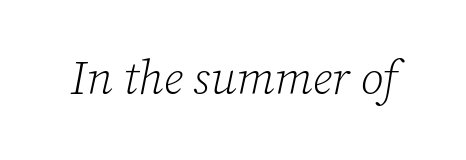
The image shows 47 px light serif type, italic (leaning right); set normal letter spacing, not underlined; low stroke contrast and a medium x-height.
